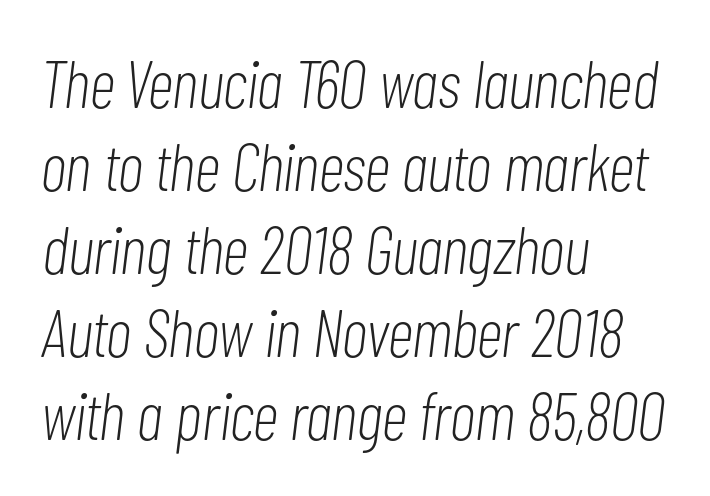
Varying glyph widths throughout — classic text-font behaviour. The area under the type is left untouched. Every row of glyphs begins at an identical x-position on the left. Heft: none added — not bold. Honestly, the letter spacing is just normal — you wouldn't notice it. This sample uses an oblique cut, with every glyph tilted off the vertical.
